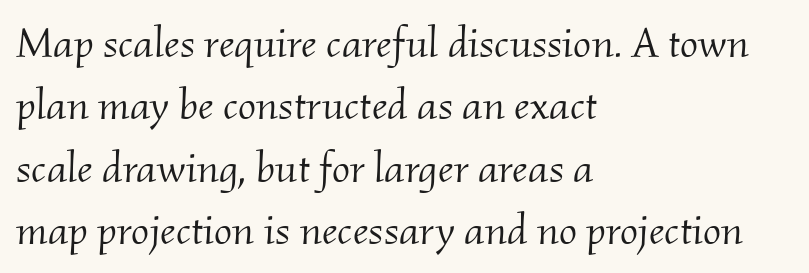
The image shows 43 px light serif type, italic (leaning right); set left-aligned, normal line spacing (1.45x), normal letter spacing, not underlined; medium stroke contrast and a small x-height.
